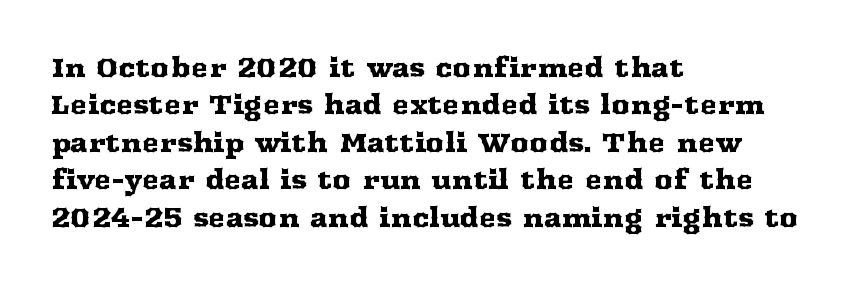
{"italic": "no", "underline": "no", "align": "left", "line_spacing": "normal", "line_spacing_ratio": 1.44, "letter_spacing": "normal", "letter_spacing_em": 0.0, "glyph_px": 26}
